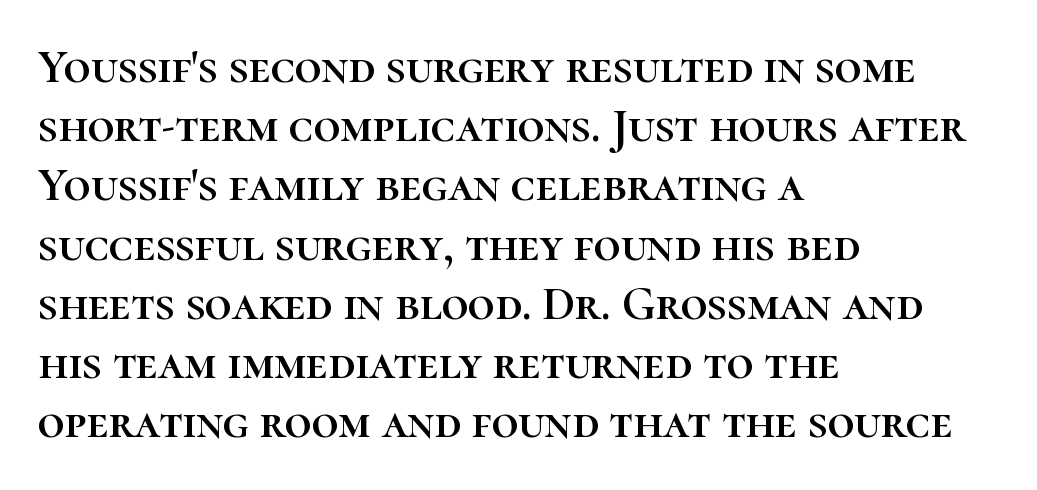
The space directly below the letters is spotless. In terms of letterspacing, this is plain default setting. What's the leading like? Ordinary, nothing unusual. The letters advance in unequal steps, a hallmark of proportional type. These lines are set flush left with a ragged right edge.
